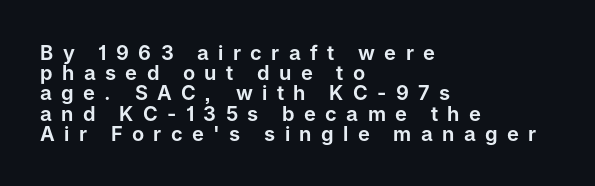
The image shows 20 px text type, upright; set left-aligned, tight line spacing (1.01x), unusually wide letter spacing (+0.47 em), not underlined.
